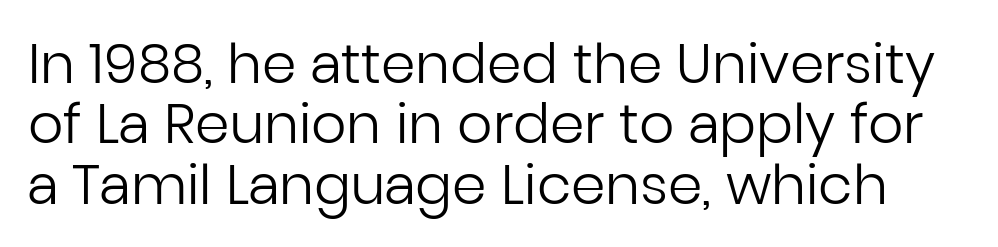
{"serif": "no", "italic": "no", "bold": "no", "weight": "regular", "width": "normal", "stroke_contrast": "low", "x_height": "medium", "monospaced": "no", "underline": "no", "line_spacing": "tight", "line_spacing_ratio": 1.1, "letter_spacing": "normal", "letter_spacing_em": 0.0, "glyph_px": 55}
